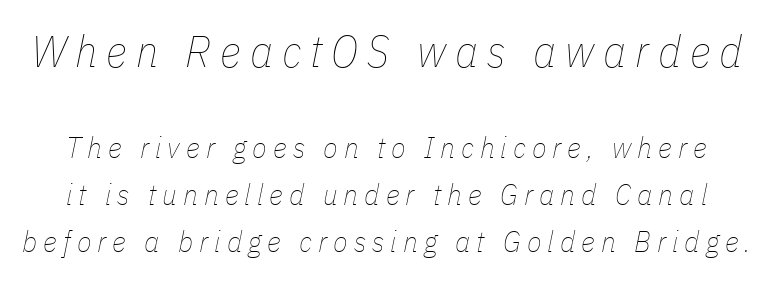
{"italic": "yes", "lean": "right", "slant_degrees": 11, "bold": "no", "weight": "thin", "width": "condensed", "stroke_contrast": "low", "x_height": "medium", "monospaced": "no", "underline": "no", "line_spacing": "normal", "line_spacing_ratio": 1.57, "letter_spacing": "wide", "letter_spacing_em": 0.2, "larger_block": "first", "size_ratio": 1.5, "glyph_px": 45}
